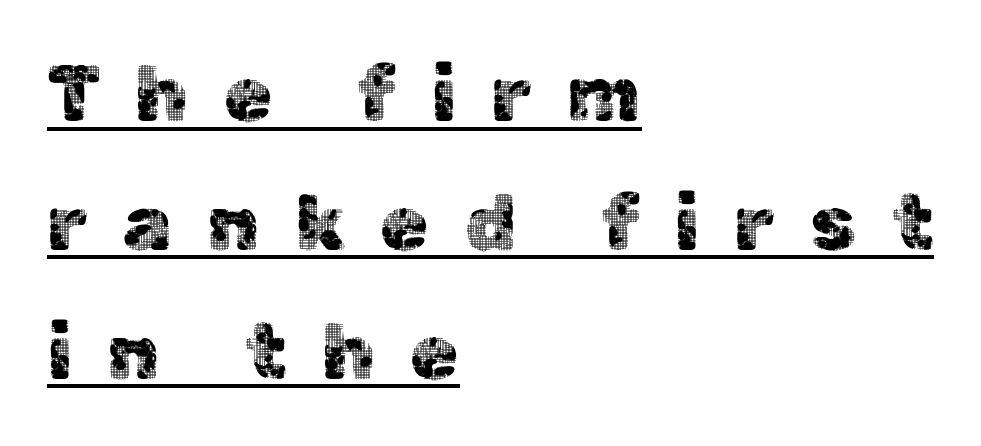
The image shows 79 px sans-serif type, upright; set left-aligned, normal line spacing (1.63x), unusually wide letter spacing (+0.44 em), underlined; a medium x-height.
